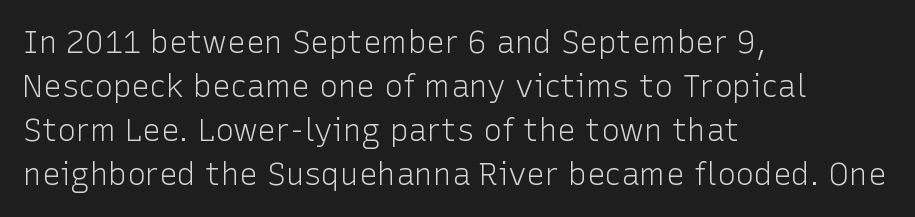
Are there feet on the stems? There aren't — it's a sans. Casual observation: everything's shoved over to the left. The typeface has the unassuming heft of standard copy or less. The rendering keeps characters at their native spacing. Does the lettering tilt? It doesn't — this is upright.
